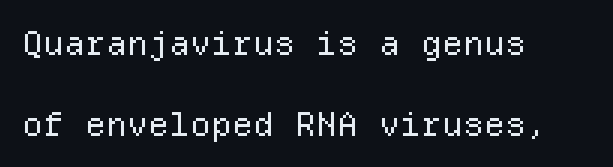
The image shows 33 px regular-weight sans-serif type, upright, monospaced; set left-aligned, loose line spacing (2.44x), normal letter spacing, not underlined; low stroke contrast and a medium x-height.
